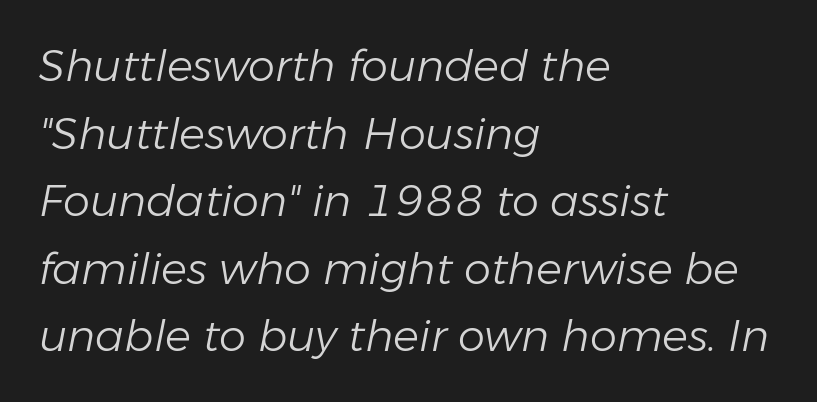
{"italic": "yes", "lean": "right", "slant_degrees": 11, "bold": "no", "weight": "light", "width": "normal", "stroke_contrast": "low", "x_height": "medium", "monospaced": "no", "underline": "no", "align": "left", "line_spacing": "normal", "line_spacing_ratio": 1.57, "letter_spacing": "normal", "letter_spacing_em": 0.0, "glyph_px": 43}
